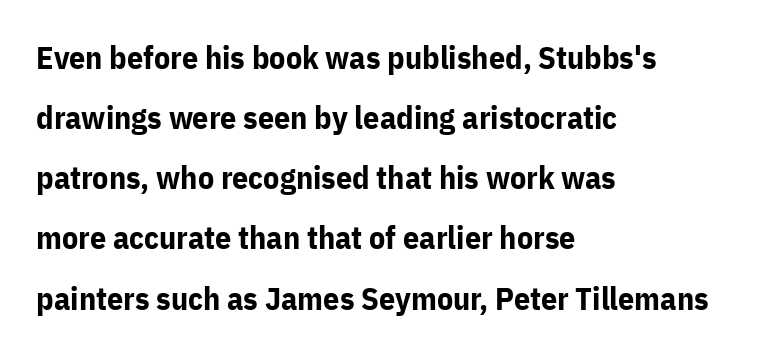
{"serif": "no", "italic": "no", "bold": "yes", "weight": "bold", "width": "normal", "stroke_contrast": "low", "x_height": "medium", "monospaced": "no", "underline": "no", "align": "left", "line_spacing_ratio": 1.88, "letter_spacing": "normal", "letter_spacing_em": 0.0, "glyph_px": 32}
